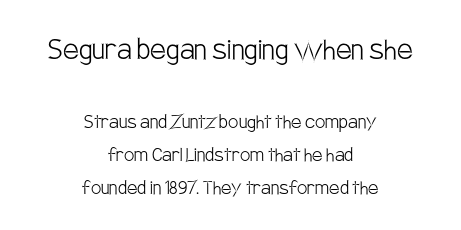
{"serif": "no", "italic": "no", "bold": "no", "weight": "light", "width": "condensed", "stroke_contrast": "low", "x_height": "large", "monospaced": "no", "underline": "no", "align": "center", "line_spacing": "normal", "line_spacing_ratio": 1.43, "letter_spacing": "normal", "letter_spacing_em": 0.0, "larger_block": "first", "size_ratio": 1.52, "glyph_px": 35}
